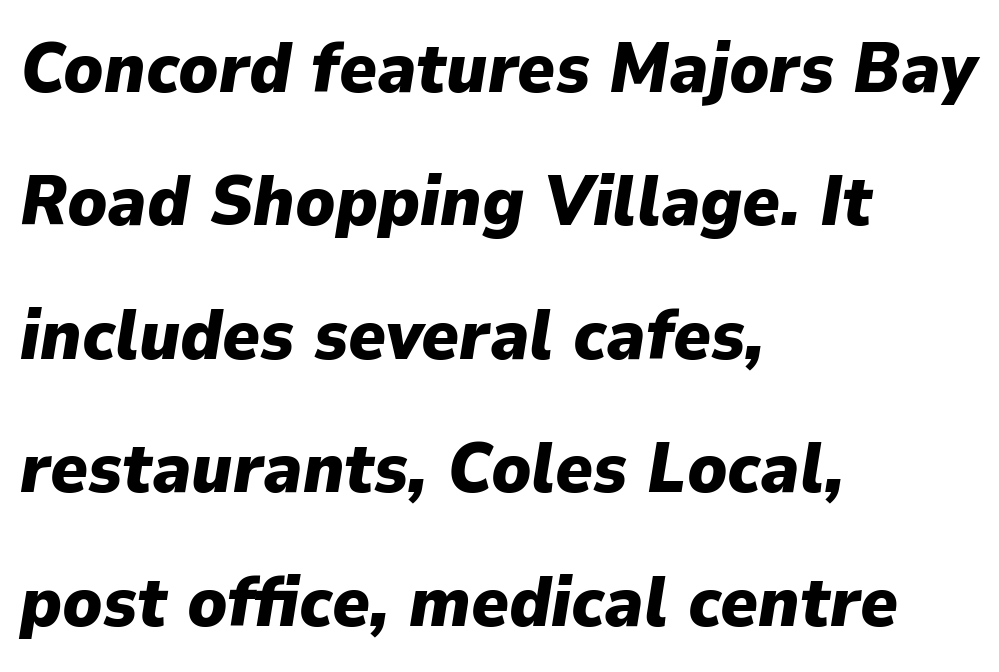
The image shows 71 px heavy type, italic (leaning right); set left-aligned, line spacing 1.88x, normal letter spacing, not underlined; low stroke contrast and a medium x-height.
